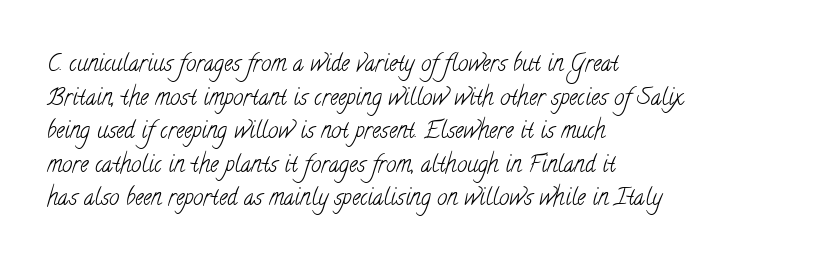
Q: Is the text bold? A: No.
Q: Is the text underlined? A: No.
Q: How is the paragraph aligned? A: Left-aligned.
Q: Is the spacing between letters normal or unusually wide? A: Normal.
Q: Is the spacing between lines tight, normal or loose? A: Normal.
